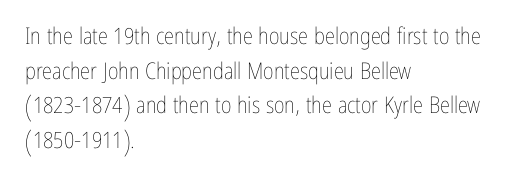
Q: Is the text bold? A: No.
Q: Is the text italic (slanted)? A: No, it is upright.
Q: Is the text underlined? A: No.
Q: How is the paragraph aligned? A: Left-aligned.
Q: Is the spacing between letters normal or unusually wide? A: Normal.
Q: Is the spacing between lines tight, normal or loose? A: Normal.
